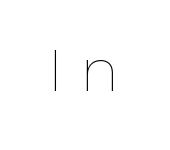
{"italic": "no", "bold": "no", "weight": "thin", "width": "normal", "stroke_contrast": "low", "x_height": "medium", "monospaced": "no", "underline": "no", "letter_spacing": "wide", "letter_spacing_em": 0.27, "glyph_px": 59}
